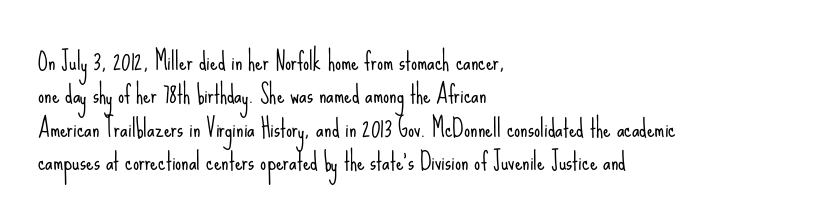
{"italic": "no", "bold": "no", "underline": "no", "align": "left", "line_spacing": "normal", "line_spacing_ratio": 1.39, "letter_spacing": "normal", "letter_spacing_em": 0.0, "glyph_px": 24}
